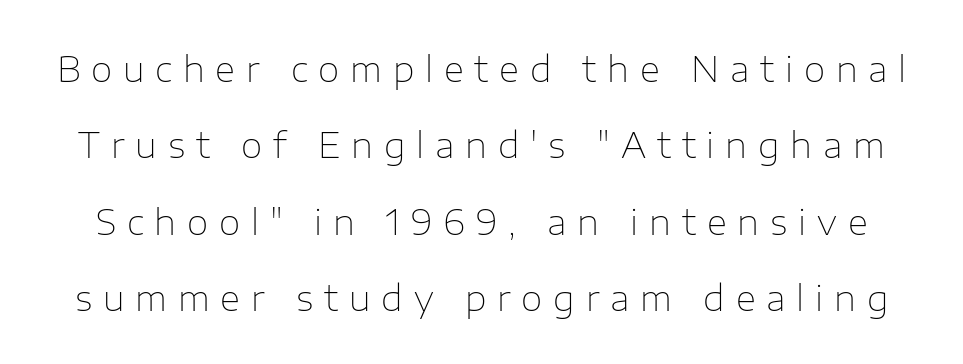
Q: Is the text bold? A: No.
Q: Is the text italic (slanted)? A: No, it is upright.
Q: Is the typeface a serif or a sans-serif typeface? A: Sans-serif.
Q: Is the text underlined? A: No.
Q: Is the spacing between letters normal or unusually wide? A: Unusually wide.
Q: Is the spacing between lines tight, normal or loose? A: Loose.
Q: Width (condensed, normal, or wide)? A: Normal.
Q: Stroke contrast? A: Low.
Q: x-height? A: Medium.
Q: Monospaced? A: No.
